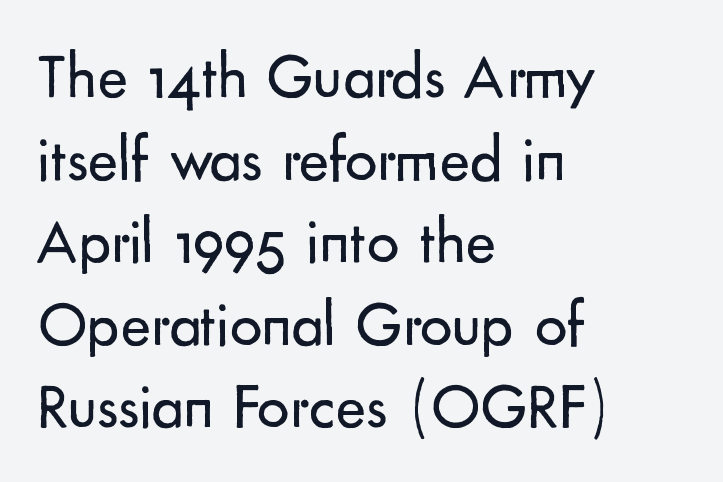
Regular leading. Unmarked baselines from the first word to the last. To sum up the face: it is a sans, with no serifs. Typeset ragged right — the left edge is the straight one.
